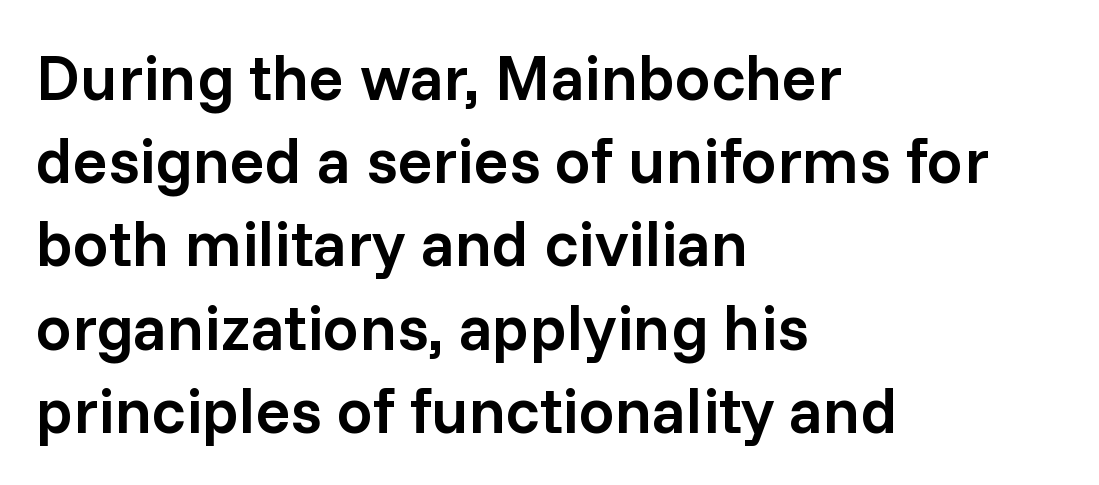
The image shows 64 px semibold sans-serif type, upright; set left-aligned, normal line spacing (1.3x), normal letter spacing, not underlined; low stroke contrast and a medium x-height.
